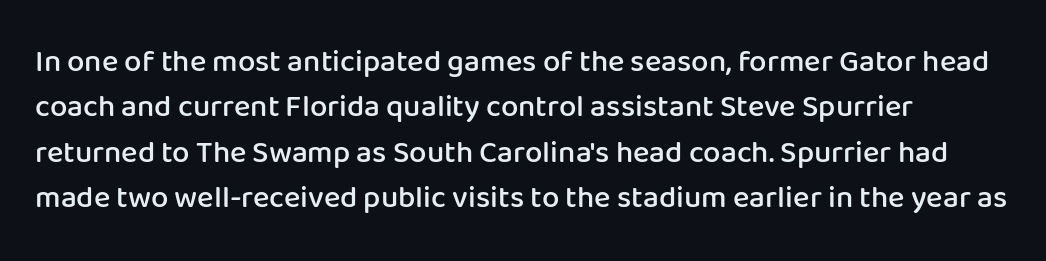
{"serif": "no", "italic": "no", "bold": "semi", "weight": "semibold", "width": "normal", "stroke_contrast": "low", "x_height": "medium", "monospaced": "no", "underline": "no", "align": "left", "line_spacing": "normal", "line_spacing_ratio": 1.46, "letter_spacing": "normal", "letter_spacing_em": 0.0, "glyph_px": 31}
